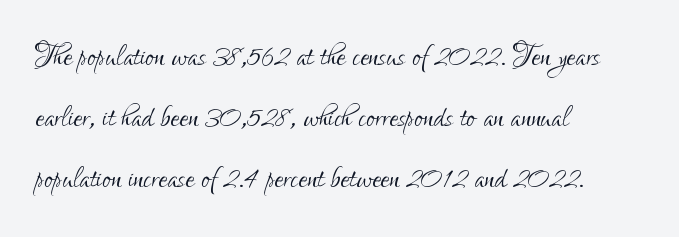
Q: Is the text bold? A: No.
Q: Is the text italic (slanted)? A: Yes.
Q: Is the typeface a serif or a sans-serif typeface? A: Sans-serif.
Q: Is the text underlined? A: No.
Q: How is the paragraph aligned? A: Left-aligned.
Q: Is the spacing between letters normal or unusually wide? A: Normal.
Q: Is the spacing between lines tight, normal or loose? A: Normal.
Q: Width (condensed, normal, or wide)? A: Condensed.
Q: Stroke contrast? A: Low.
Q: x-height? A: Small.
Q: Monospaced? A: No.
